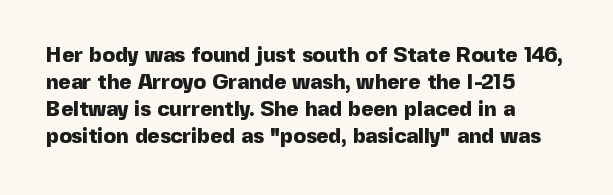
{"italic": "no", "bold": "yes", "underline": "no", "align": "left", "line_spacing": "normal", "line_spacing_ratio": 1.29, "letter_spacing": "normal", "letter_spacing_em": 0.0, "glyph_px": 21}
